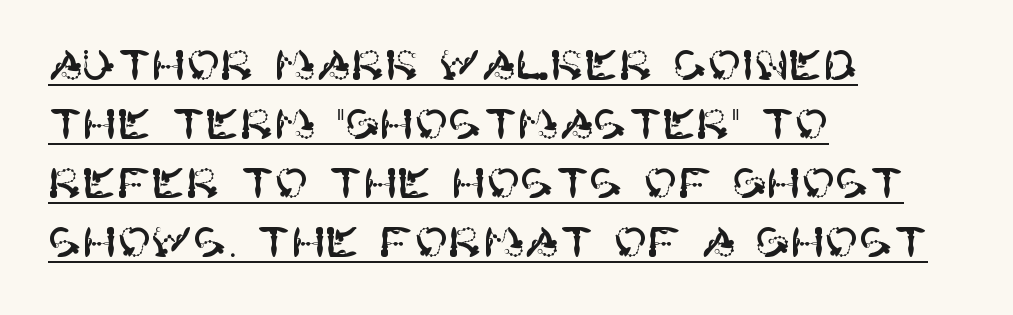
The image shows 41 px sans-serif type, upright; set left-aligned, normal line spacing (1.44x), normal letter spacing, underlined; high stroke contrast and a large x-height.
